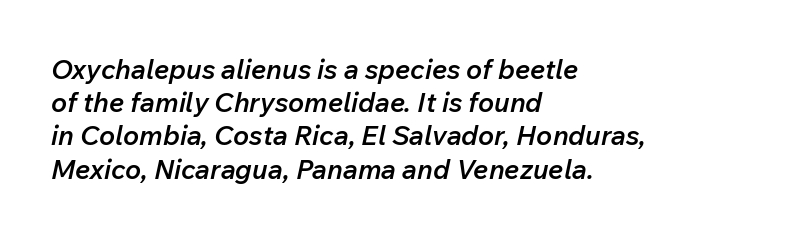
The image shows 27 px text type, italic (leaning right); set left-aligned, line spacing 1.23x, normal letter spacing, not underlined.
